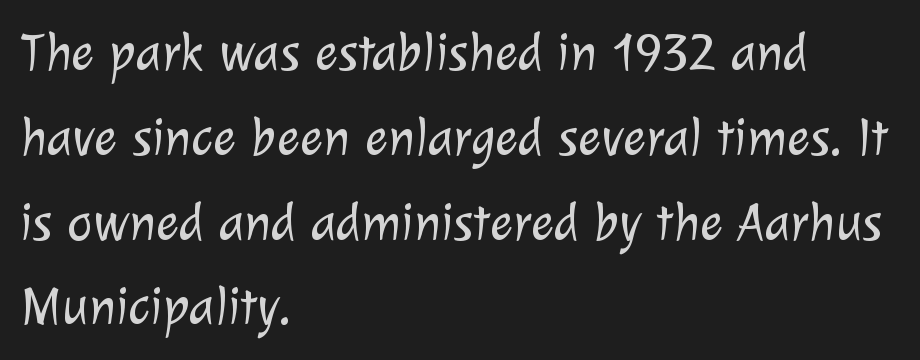
{"serif": "no", "bold": "no", "weight": "light", "width": "normal", "stroke_contrast": "low", "x_height": "medium", "monospaced": "no", "underline": "no", "align": "left", "line_spacing": "normal", "line_spacing_ratio": 1.57, "letter_spacing": "normal", "letter_spacing_em": 0.0, "glyph_px": 54}
